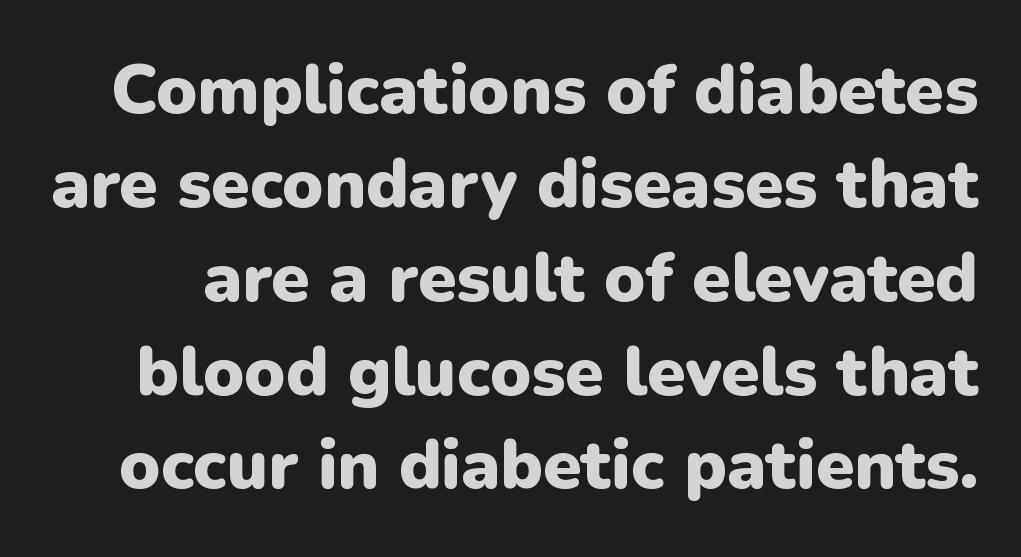
The image shows 69 px heavy sans-serif type, upright; set normal line spacing (1.36x), normal letter spacing, not underlined; low stroke contrast and a medium x-height.
